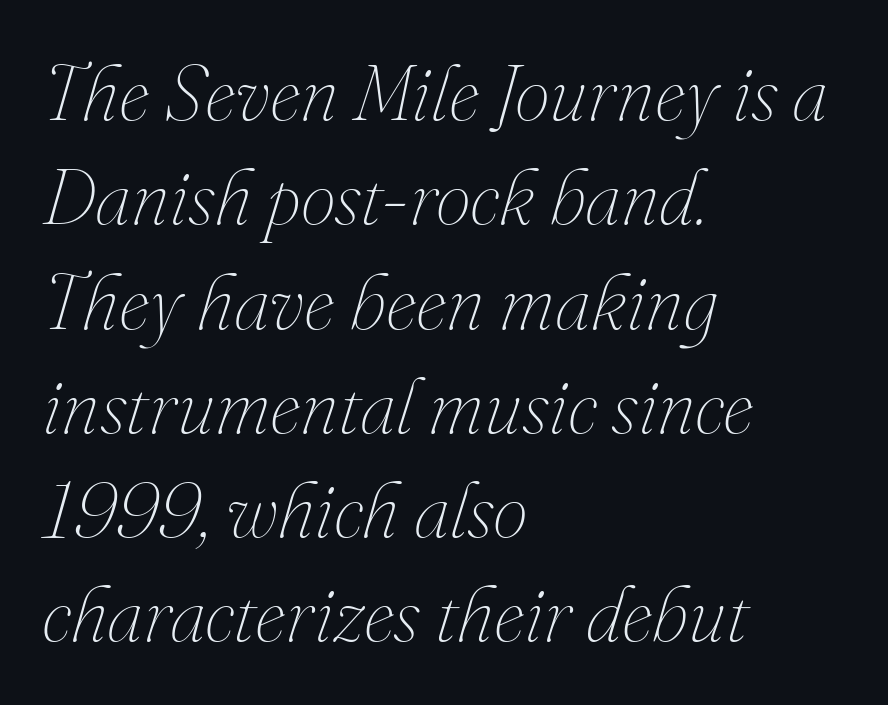
Letters have the restrained weight of plain body copy at most. This rendering leaves character spacing at its baseline value. Looks like regular typesetting: each glyph gets only the width it needs. If you drew a ruler down the left edge, every line would touch it.
